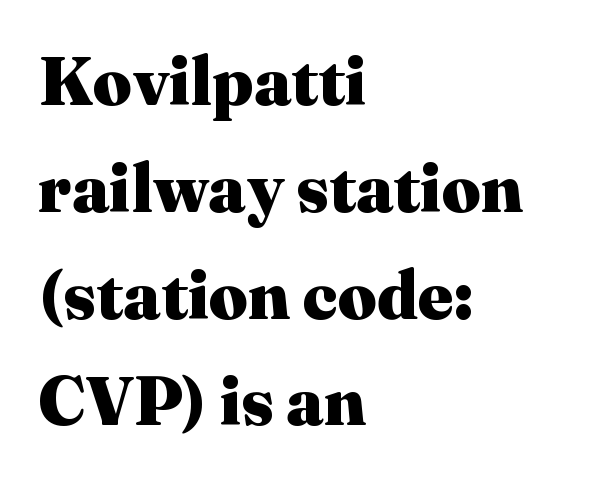
{"serif": "yes", "italic": "no", "bold": "yes", "weight": "heavy", "width": "normal", "stroke_contrast": "medium", "x_height": "medium", "monospaced": "no", "underline": "no", "align": "left", "line_spacing": "normal", "line_spacing_ratio": 1.57, "letter_spacing": "normal", "letter_spacing_em": 0.0, "glyph_px": 68}
